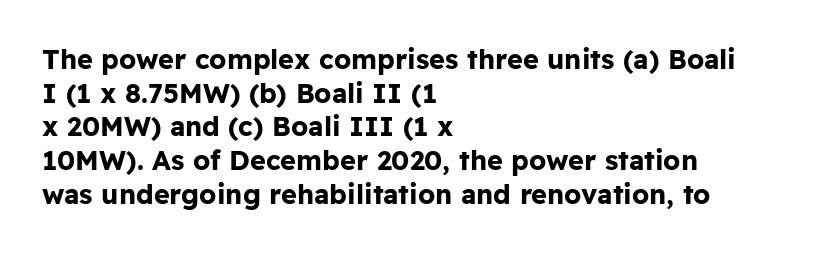
Q: Is the text bold? A: Yes.
Q: Is the text italic (slanted)? A: No, it is upright.
Q: Is the text underlined? A: No.
Q: How is the paragraph aligned? A: Left-aligned.
Q: Is the spacing between letters normal or unusually wide? A: Normal.
Q: Is the spacing between lines tight, normal or loose? A: Normal.
